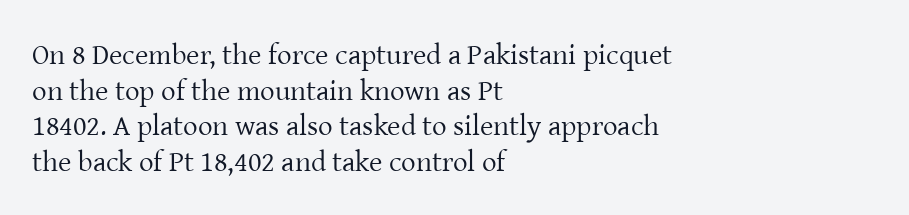
Every row of glyphs begins at an identical x-position on the left. Anything drawn beneath the words? Only blank space. Vertical stems look standard width or narrower in stroke. No italicization has been applied; the sample stays upright.
